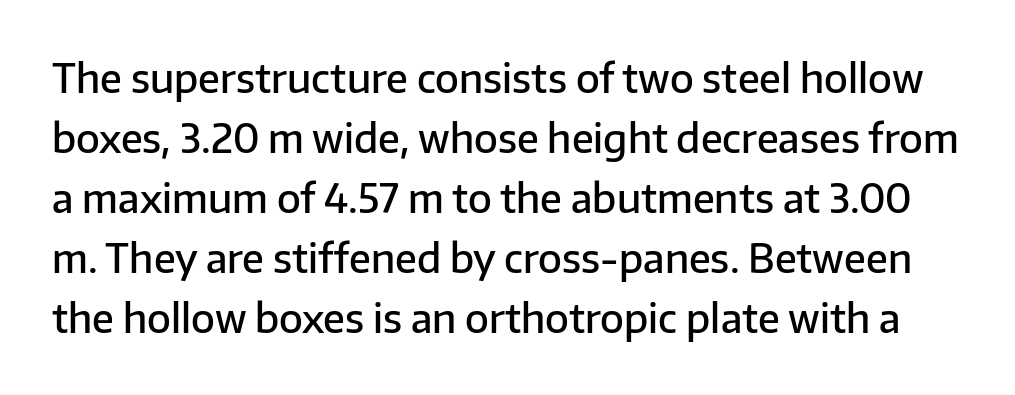
{"serif": "no", "italic": "no", "bold": "semi", "weight": "semibold", "width": "normal", "stroke_contrast": "low", "x_height": "medium", "monospaced": "no", "underline": "no", "line_spacing": "normal", "line_spacing_ratio": 1.54, "letter_spacing": "normal", "letter_spacing_em": 0.0, "glyph_px": 39}
